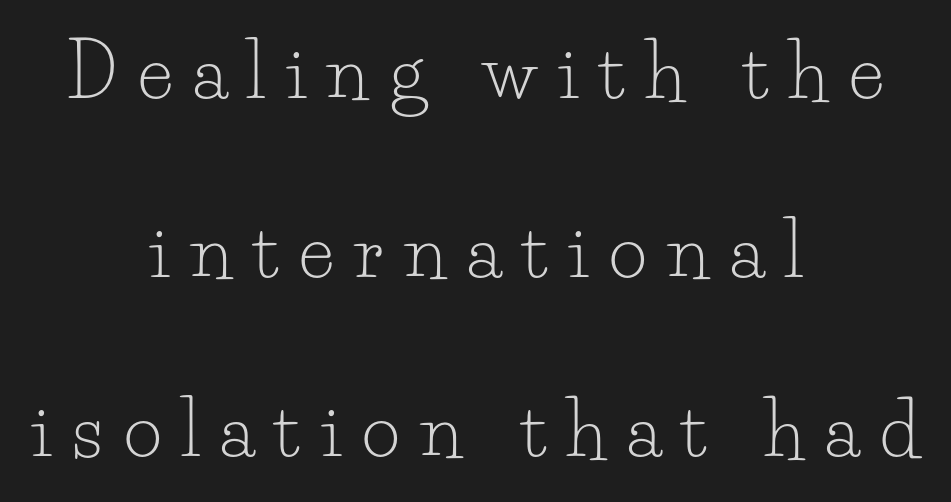
Q: Is the text bold? A: No.
Q: Is the text italic (slanted)? A: No, it is upright.
Q: Is the typeface a serif or a sans-serif typeface? A: Serif.
Q: Is the text underlined? A: No.
Q: How is the paragraph aligned? A: Centered.
Q: Is the spacing between letters normal or unusually wide? A: Unusually wide.
Q: Is the spacing between lines tight, normal or loose? A: Loose.
Q: Width (condensed, normal, or wide)? A: Normal.
Q: Stroke contrast? A: Low.
Q: x-height? A: Small.
Q: Monospaced? A: No.
